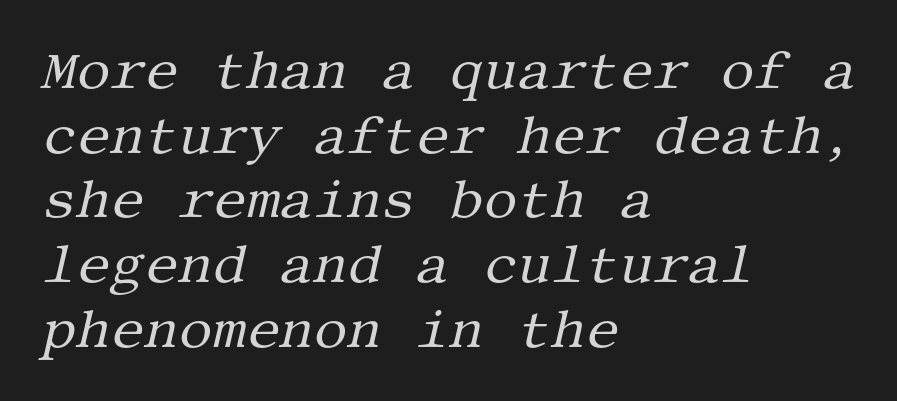
Q: Is the text bold? A: No.
Q: Is the text italic (slanted)? A: Yes, it leans right by about 13 degrees.
Q: Is the typeface a serif or a sans-serif typeface? A: Serif.
Q: Is the text underlined? A: No.
Q: How is the paragraph aligned? A: Left-aligned.
Q: Is the spacing between letters normal or unusually wide? A: Normal.
Q: Width (condensed, normal, or wide)? A: Normal.
Q: Stroke contrast? A: Medium.
Q: x-height? A: Large.
